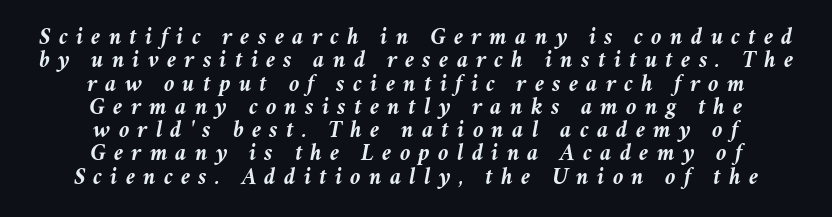
{"italic": "yes", "lean": "right", "slant_degrees": 11, "bold": "yes", "underline": "no", "align": "center", "line_spacing": "tight", "line_spacing_ratio": 0.97, "letter_spacing": "wide", "letter_spacing_em": 0.34, "glyph_px": 24}
